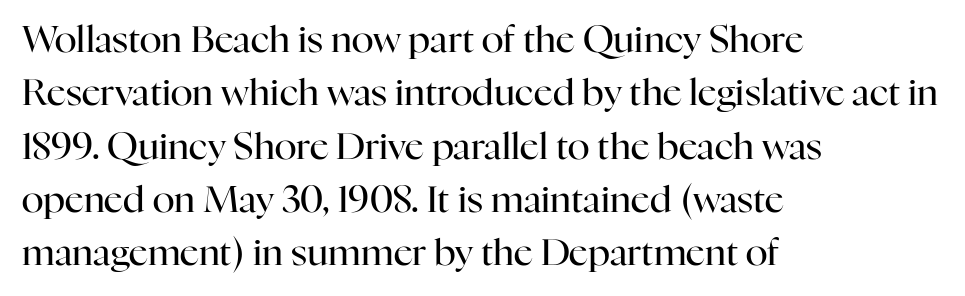
{"serif": "yes", "italic": "no", "bold": "no", "weight": "regular", "width": "normal", "stroke_contrast": "high", "x_height": "medium", "monospaced": "no", "underline": "no", "align": "left", "line_spacing": "normal", "line_spacing_ratio": 1.44, "letter_spacing": "normal", "letter_spacing_em": 0.0, "glyph_px": 37}
